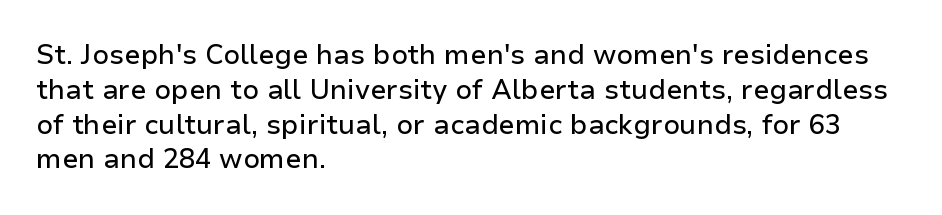
Students, observe: this is what conventionally led text looks like. This sample uses plain, unmodified letter spacing. Nobody drew a line under any word here. The typesetter chose a ragged-right arrangement here. Style check: upright.
